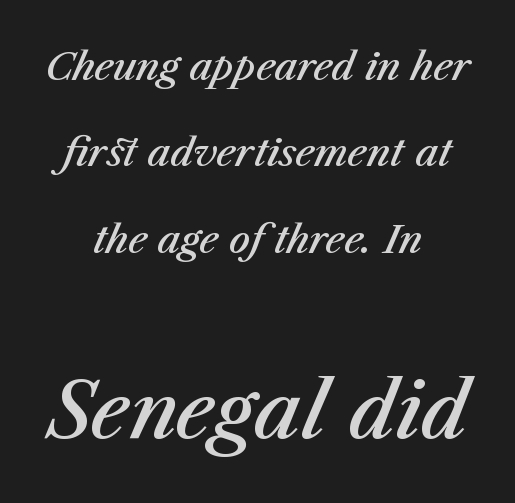
Q: Is the text bold? A: Semi-bold.
Q: Is the text italic (slanted)? A: Yes, it leans right by about 23 degrees.
Q: Is the text underlined? A: No.
Q: How is the paragraph aligned? A: Centered.
Q: Is the spacing between letters normal or unusually wide? A: Normal.
Q: Is the spacing between lines tight, normal or loose? A: Loose.
Q: Which block of text is set in a larger size, the first (top) or the second (bottom)? A: The second (bottom) one.
Q: Width (condensed, normal, or wide)? A: Normal.
Q: Stroke contrast? A: Medium.
Q: x-height? A: Medium.
Q: Monospaced? A: No.
